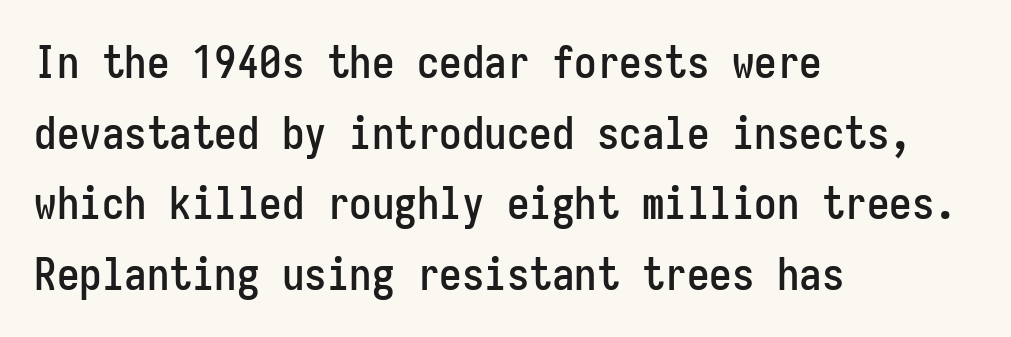
The block of text has a typical density, with ordinary space between rows. Note the uniform advance width — an 'i' takes as much space as an 'm'. Each row of text sits above clean, open space. This is the regular roman posture of the typeface. Reading down the block, your eye returns to a fixed left position each line. The font family rendered here belongs to the sans-serif group.
